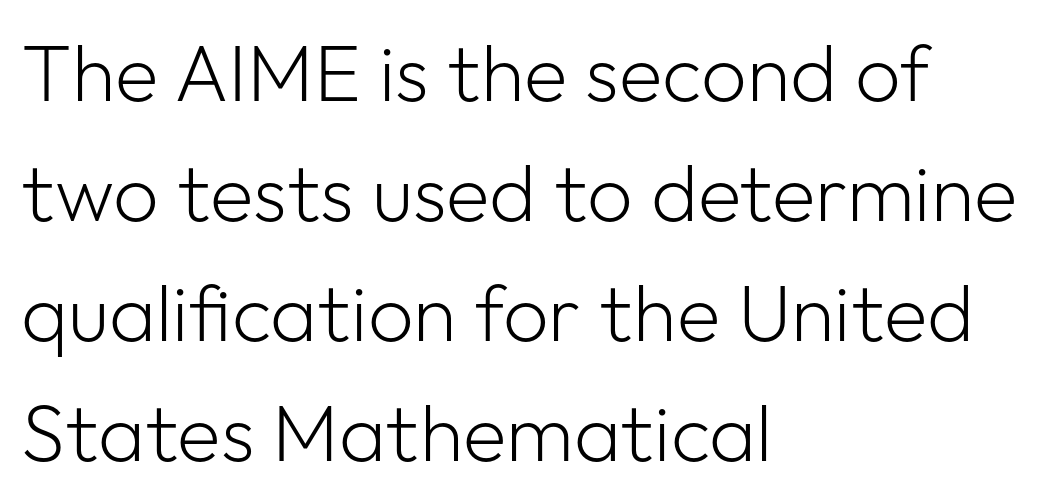
{"serif": "no", "italic": "no", "bold": "no", "weight": "light", "width": "normal", "stroke_contrast": "low", "x_height": "medium", "monospaced": "no", "underline": "no", "align": "left", "line_spacing": "normal", "line_spacing_ratio": 1.5, "letter_spacing": "normal", "letter_spacing_em": 0.0, "glyph_px": 80}
